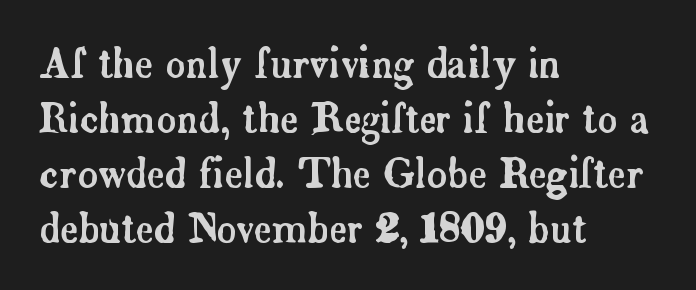
{"serif": "yes", "italic": "no", "width": "normal", "stroke_contrast": "low", "x_height": "small", "monospaced": "no", "underline": "no", "align": "left", "line_spacing": "normal", "line_spacing_ratio": 1.41, "letter_spacing": "normal", "letter_spacing_em": 0.0, "glyph_px": 39}
